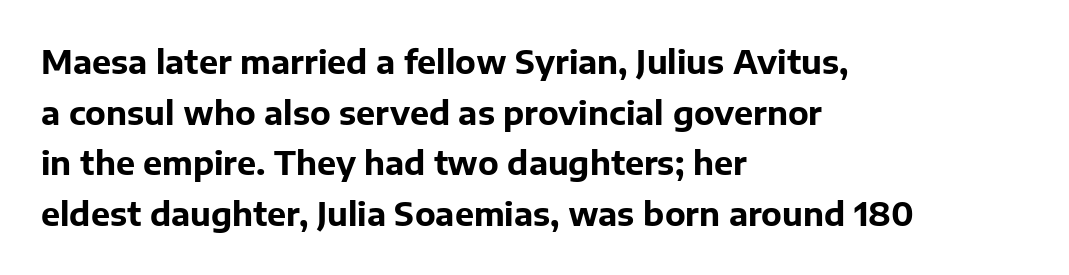
Notice how thick the strokes are: this is what a full bold looks like. The typeface chosen for these lines omits serifs. This sample has the flowing, uneven cadence of proportional lettering. The lines in this sample share a left origin and differ only in where they stop. These lines keep a tight, regular rhythm from letter to letter.
